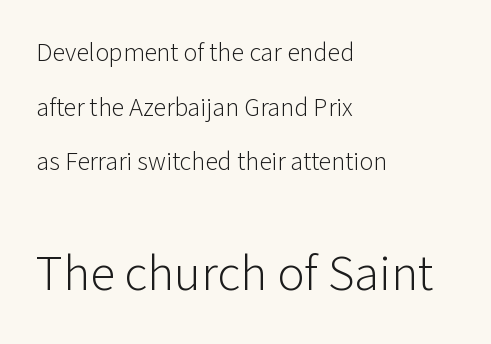
The image shows 51 px light sans-serif type, upright; set left-aligned, loose line spacing (2.1x), normal letter spacing, not underlined; the second (bottom) block is 1.96x larger; low stroke contrast and a medium x-height.
